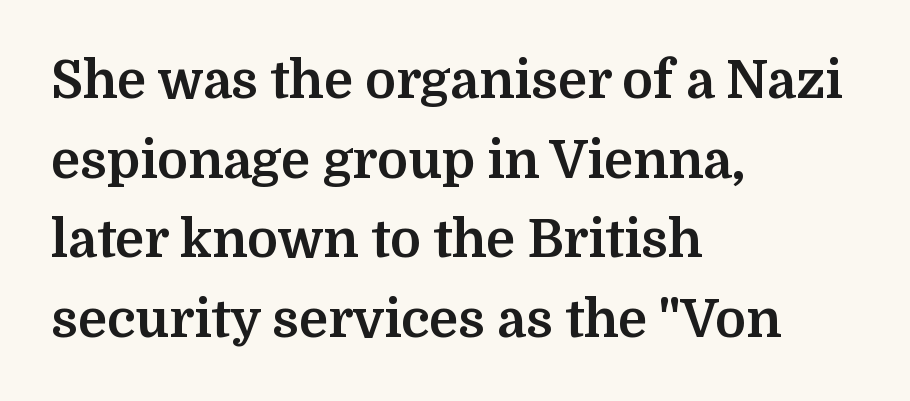
Q: Is the text bold? A: Yes.
Q: Is the text italic (slanted)? A: No, it is upright.
Q: Is the typeface a serif or a sans-serif typeface? A: Serif.
Q: Is the text underlined? A: No.
Q: How is the paragraph aligned? A: Left-aligned.
Q: Is the spacing between letters normal or unusually wide? A: Normal.
Q: Is the spacing between lines tight, normal or loose? A: Normal.
Q: Width (condensed, normal, or wide)? A: Normal.
Q: Stroke contrast? A: Medium.
Q: x-height? A: Medium.
Q: Monospaced? A: No.
